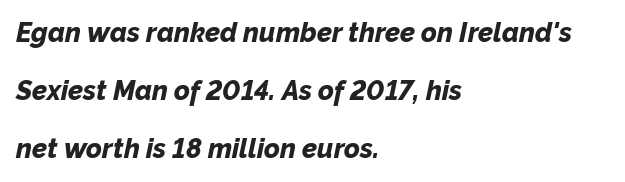
{"italic": "yes", "lean": "right", "slant_degrees": 12, "bold": "yes", "underline": "no", "align": "left", "line_spacing": "loose", "line_spacing_ratio": 2.15, "letter_spacing": "normal", "letter_spacing_em": 0.0, "glyph_px": 27}
